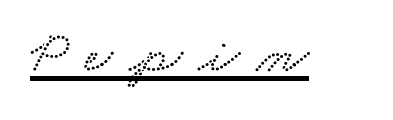
The image shows 60 px wide type; set unusually wide letter spacing (+0.28 em), underlined; low stroke contrast and a small x-height.
